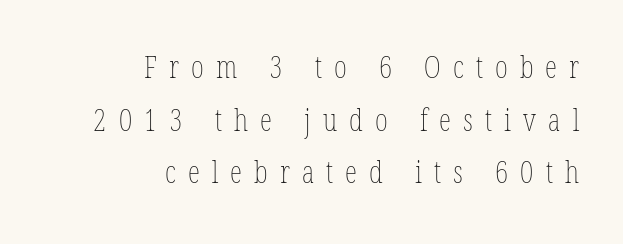
{"italic": "no", "bold": "no", "weight": "thin", "width": "condensed", "stroke_contrast": "low", "x_height": "medium", "monospaced": "no", "underline": "no", "align": "right", "line_spacing": "normal", "line_spacing_ratio": 1.7, "letter_spacing": "wide", "letter_spacing_em": 0.39, "glyph_px": 31}
